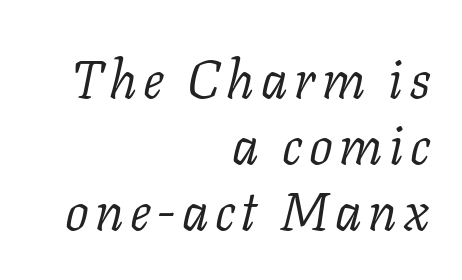
Q: Is the text bold? A: No.
Q: Is the text italic (slanted)? A: Yes, it leans right by about 11 degrees.
Q: Is the typeface a serif or a sans-serif typeface? A: Serif.
Q: Is the text underlined? A: No.
Q: How is the paragraph aligned? A: Right-aligned.
Q: Is the spacing between lines tight, normal or loose? A: Normal.
Q: Width (condensed, normal, or wide)? A: Normal.
Q: Stroke contrast? A: Low.
Q: x-height? A: Medium.
Q: Monospaced? A: No.
